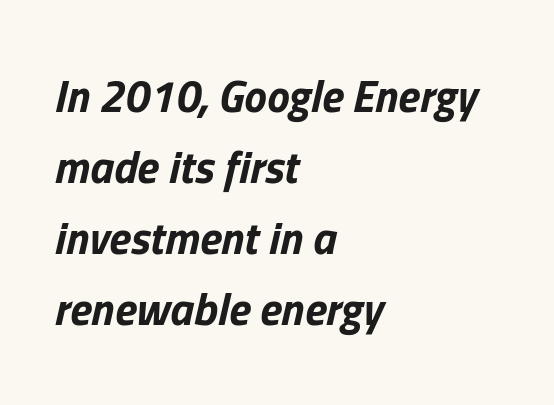
The image shows 45 px bold type, italic (leaning right); set left-aligned, normal line spacing (1.58x), normal letter spacing, not underlined; low stroke contrast and a medium x-height.
